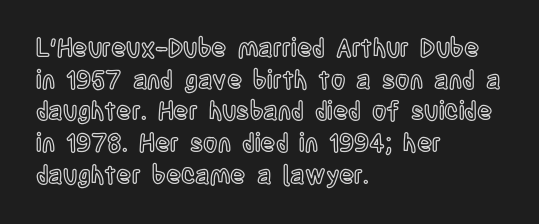
Q: Is the text italic (slanted)? A: No, it is upright.
Q: Is the text underlined? A: No.
Q: How is the paragraph aligned? A: Left-aligned.
Q: Is the spacing between letters normal or unusually wide? A: Normal.
Q: Is the spacing between lines tight, normal or loose? A: Normal.
